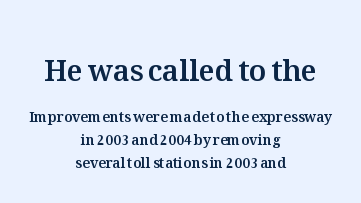
Only glyphs here, with clear space below each row. One-word summary of the alignment: center. Here the glyphs are tracked normally, forming tight word shapes. The rendering uses natural spacing where letterforms have individual widths.
